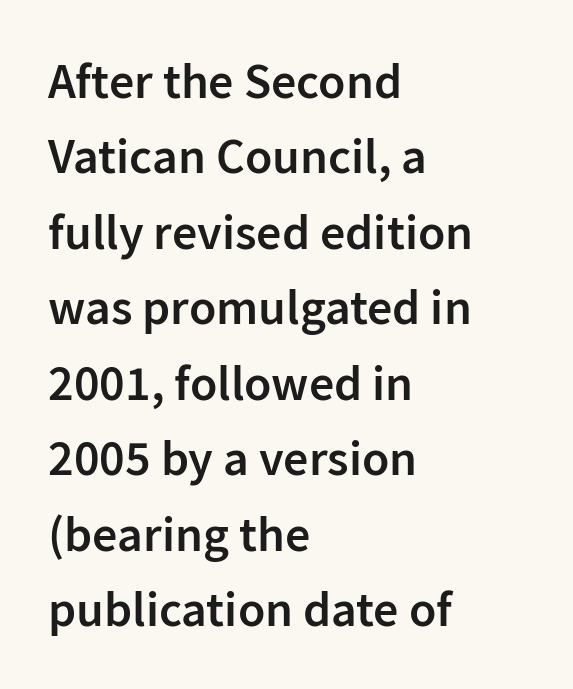
Q: Is the text bold? A: Semi-bold.
Q: Is the text italic (slanted)? A: No, it is upright.
Q: Is the typeface a serif or a sans-serif typeface? A: Sans-serif.
Q: Is the text underlined? A: No.
Q: How is the paragraph aligned? A: Left-aligned.
Q: Is the spacing between letters normal or unusually wide? A: Normal.
Q: Is the spacing between lines tight, normal or loose? A: Normal.
Q: Width (condensed, normal, or wide)? A: Normal.
Q: Stroke contrast? A: Low.
Q: x-height? A: Medium.
Q: Monospaced? A: No.
